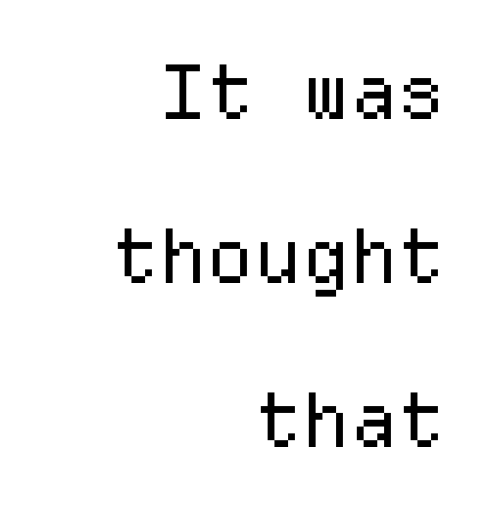
The image shows 75 px regular-weight sans-serif type, upright, monospaced; set right-aligned, loose line spacing (2.19x), normal letter spacing, not underlined; low stroke contrast and a medium x-height.
